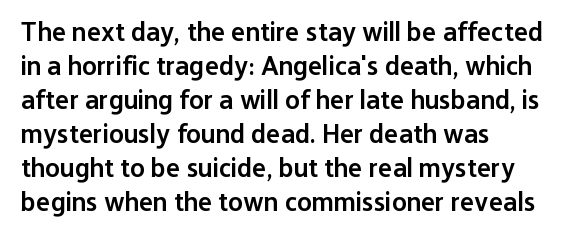
The type sits square on the baseline with zero lean. A clean baseline with only descenders dipping below it. This sample is left-justified, so line endings fall wherever the words run out. Characters follow at the spacing the type designer built in. The font is running at a semibold setting, under full bold. This block has exactly the height ordinary leading produces.
